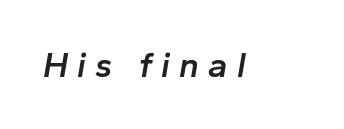
The image shows 35 px semibold type, italic (leaning right); set unusually wide letter spacing (+0.26 em), not underlined; low stroke contrast and a medium x-height.
